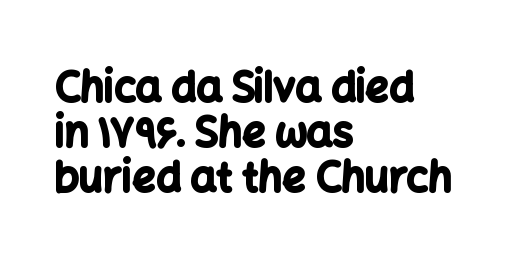
Is there much room between lines? No — they nearly touch. Think of a printed novel: that variable character pitch is what you see here. Pretty heavy lettering here — definitely bold. Reading down the block, your eye returns to a fixed left position each line. No feet cap the strokes, marking this as sans-serif type. Descenders are the only things crossing below the line.
